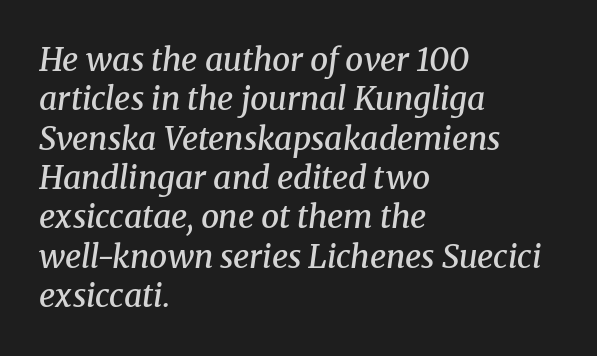
{"serif": "yes", "italic": "yes", "lean": "right", "slant_degrees": 8, "bold": "semi", "weight": "semibold", "width": "normal", "stroke_contrast": "medium", "x_height": "medium", "monospaced": "no", "underline": "no", "align": "left", "line_spacing_ratio": 1.23, "letter_spacing": "normal", "letter_spacing_em": 0.0, "glyph_px": 32}
